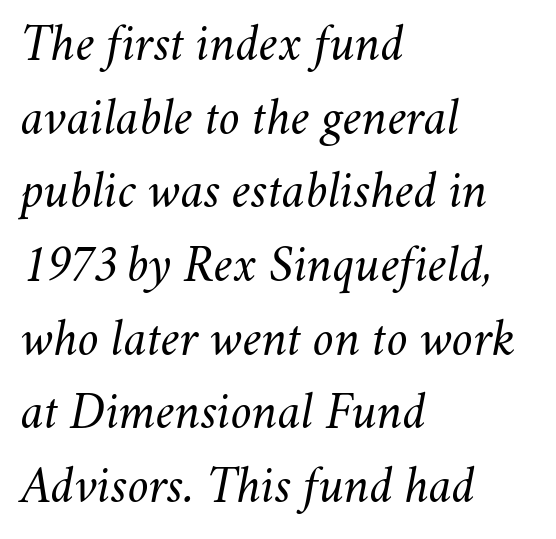
The image shows 53 px light type, italic (leaning right); set left-aligned, normal line spacing (1.39x), normal letter spacing, not underlined; medium stroke contrast and a small x-height.
